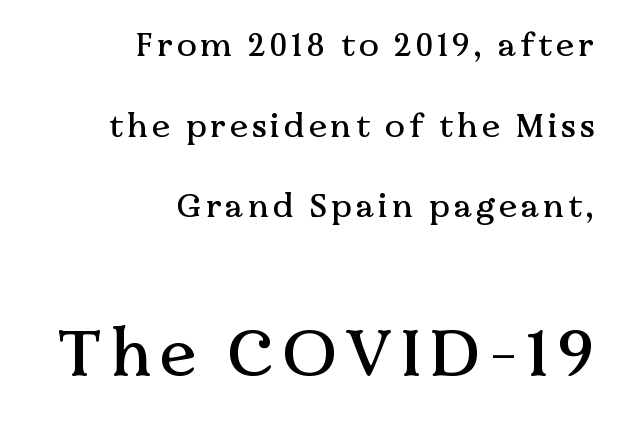
Q: Is the text italic (slanted)? A: No, it is upright.
Q: Is the typeface a serif or a sans-serif typeface? A: Serif.
Q: Is the text underlined? A: No.
Q: How is the paragraph aligned? A: Right-aligned.
Q: Is the spacing between lines tight, normal or loose? A: Loose.
Q: Which block of text is set in a larger size, the first (top) or the second (bottom)? A: The second (bottom) one.
Q: Width (condensed, normal, or wide)? A: Normal.
Q: Stroke contrast? A: Medium.
Q: x-height? A: Medium.
Q: Monospaced? A: No.
